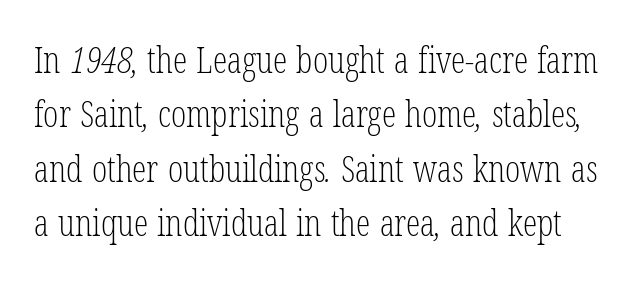
{"serif": "yes", "bold": "no", "weight": "light", "width": "condensed", "stroke_contrast": "low", "x_height": "medium", "monospaced": "no", "underline": "no", "line_spacing": "normal", "line_spacing_ratio": 1.51, "letter_spacing": "normal", "letter_spacing_em": 0.0, "glyph_px": 36}
